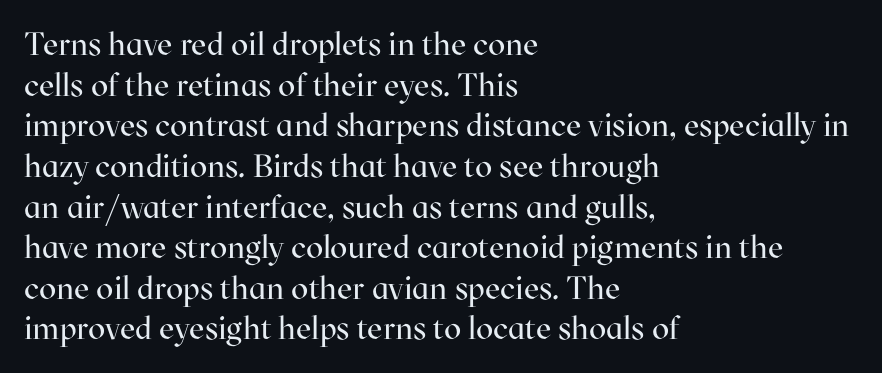
{"serif": "yes", "italic": "no", "bold": "no", "weight": "regular", "width": "normal", "stroke_contrast": "high", "x_height": "medium", "monospaced": "no", "underline": "no", "align": "left", "line_spacing": "normal", "line_spacing_ratio": 1.27, "letter_spacing": "normal", "letter_spacing_em": 0.0, "glyph_px": 32}
